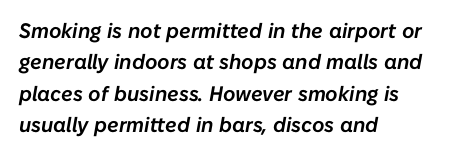
The image shows 21 px text type, italic (leaning right); set left-aligned, normal line spacing (1.49x), normal letter spacing, not underlined.
